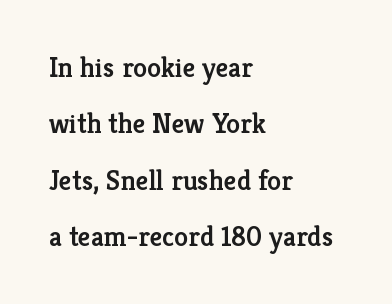
Q: Is the text bold? A: Semi-bold.
Q: Is the text italic (slanted)? A: No, it is upright.
Q: Is the typeface a serif or a sans-serif typeface? A: Serif.
Q: Is the text underlined? A: No.
Q: How is the paragraph aligned? A: Left-aligned.
Q: Is the spacing between letters normal or unusually wide? A: Normal.
Q: Is the spacing between lines tight, normal or loose? A: Loose.
Q: Width (condensed, normal, or wide)? A: Normal.
Q: Stroke contrast? A: Low.
Q: x-height? A: Medium.
Q: Monospaced? A: No.
